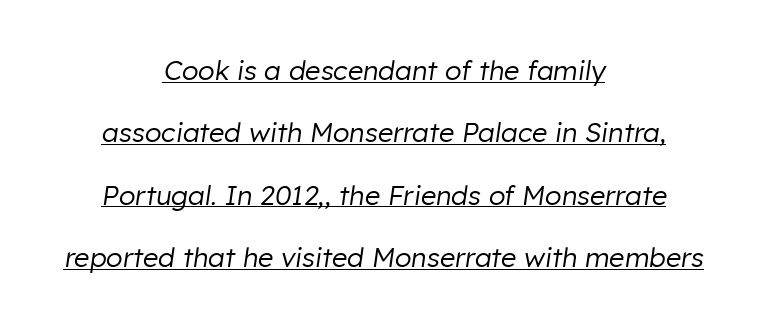
{"italic": "yes", "lean": "right", "slant_degrees": 8, "bold": "no", "underline": "yes", "align": "center", "line_spacing": "loose", "line_spacing_ratio": 2.31, "letter_spacing": "normal", "letter_spacing_em": 0.0, "glyph_px": 27}
